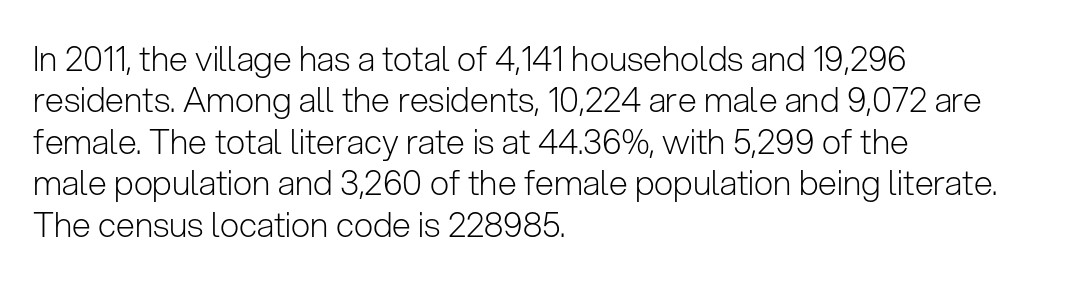
The image shows 34 px light sans-serif type, upright; set left-aligned, line spacing 1.22x, normal letter spacing, not underlined; low stroke contrast and a medium x-height.
